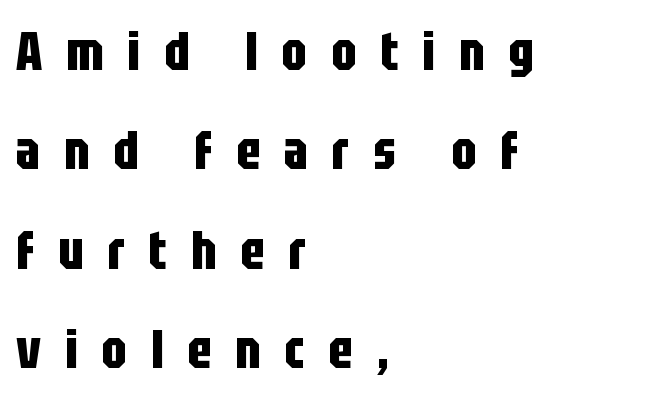
The image shows 54 px bold, condensed sans-serif type, upright; set left-aligned, line spacing 1.84x, unusually wide letter spacing (+0.44 em), not underlined; low stroke contrast and a large x-height.
